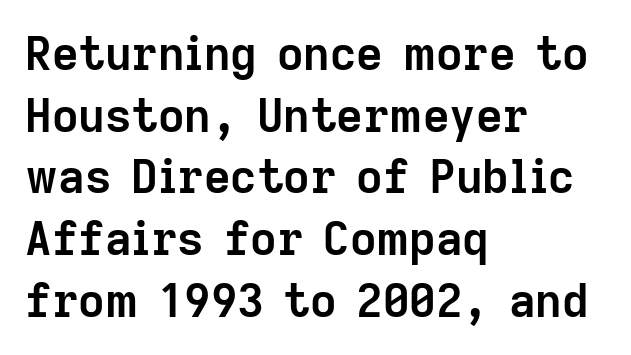
The image shows 46 px semibold sans-serif type, upright; set left-aligned, normal line spacing (1.34x), normal letter spacing, not underlined; low stroke contrast and a medium x-height.
